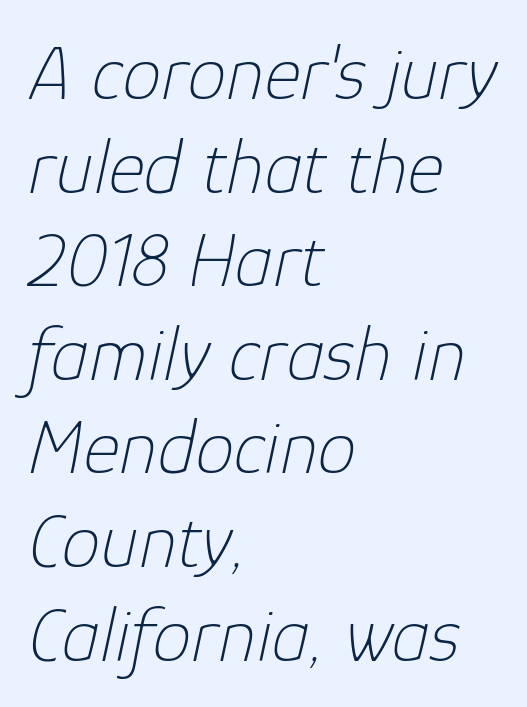
Q: Is the text bold? A: No.
Q: Is the text italic (slanted)? A: Yes, it leans right by about 12 degrees.
Q: Is the text underlined? A: No.
Q: How is the paragraph aligned? A: Left-aligned.
Q: Is the spacing between letters normal or unusually wide? A: Normal.
Q: Width (condensed, normal, or wide)? A: Normal.
Q: Stroke contrast? A: Low.
Q: x-height? A: Medium.
Q: Monospaced? A: No.
